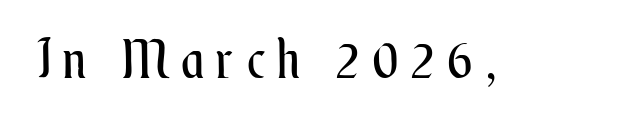
Q: Is the text bold? A: No.
Q: Is the text italic (slanted)? A: No, it is upright.
Q: Is the text underlined? A: No.
Q: Is the spacing between letters normal or unusually wide? A: Unusually wide.
Q: Width (condensed, normal, or wide)? A: Condensed.
Q: Stroke contrast? A: Medium.
Q: x-height? A: Small.
Q: Monospaced? A: No.
